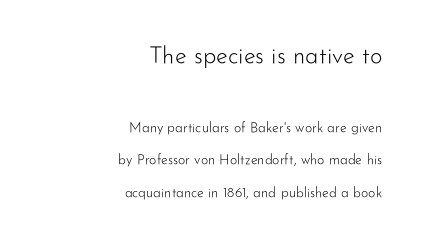
{"italic": "no", "bold": "no", "underline": "no", "align": "right", "line_spacing": "loose", "line_spacing_ratio": 2.35, "letter_spacing": "normal", "letter_spacing_em": 0.0, "larger_block": "first", "size_ratio": 1.71, "glyph_px": 24}
